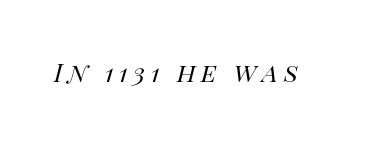
The image shows 25 px text type, italic (leaning right); set unusually wide letter spacing (+0.22 em), not underlined.
